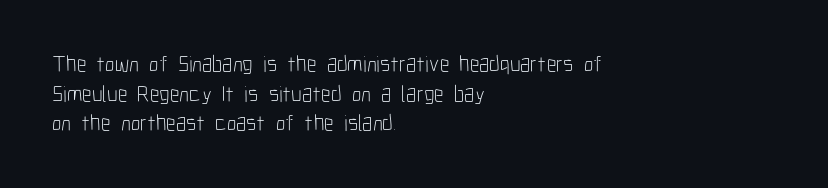
The lines sit at an ordinary, default distance from one another. The rag falls on the right side of this text block. The characters are drawn with everyday or finer stroke widths. Descender tails drop into unmarked territory.
